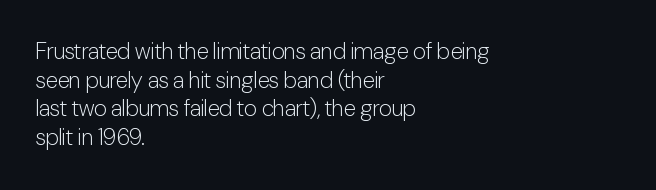
{"italic": "no", "bold": "no", "underline": "no", "align": "left", "line_spacing": "normal", "line_spacing_ratio": 1.25, "letter_spacing": "normal", "letter_spacing_em": 0.0, "glyph_px": 23}
